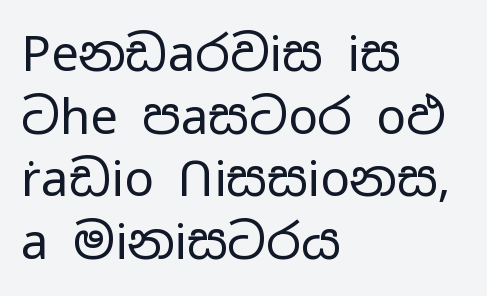
Q: Is the text bold? A: No.
Q: Is the text italic (slanted)? A: No, it is upright.
Q: Is the typeface a serif or a sans-serif typeface? A: Sans-serif.
Q: Is the text underlined? A: No.
Q: How is the paragraph aligned? A: Left-aligned.
Q: Is the spacing between letters normal or unusually wide? A: Normal.
Q: Is the spacing between lines tight, normal or loose? A: Normal.
Q: Width (condensed, normal, or wide)? A: Wide.
Q: Stroke contrast? A: Low.
Q: x-height? A: Medium.
Q: Monospaced? A: No.
